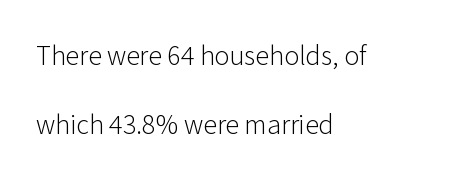
{"serif": "no", "italic": "no", "bold": "no", "weight": "light", "width": "normal", "stroke_contrast": "low", "x_height": "medium", "monospaced": "no", "underline": "no", "align": "left", "line_spacing": "loose", "line_spacing_ratio": 2.47, "letter_spacing": "normal", "letter_spacing_em": 0.0, "glyph_px": 28}
